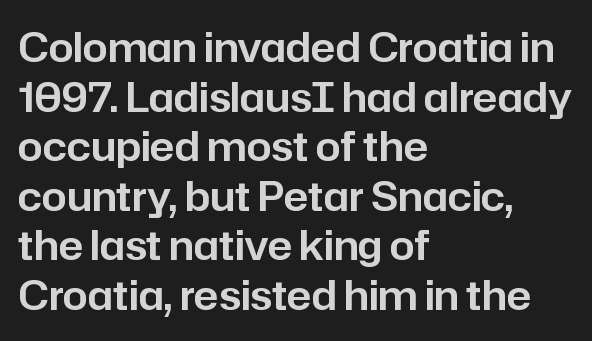
The passage shown is typed in a proportional face where columns would drift. Any mark beneath the type? The region is blank. The lines in this sample share a left origin and differ only in where they stop. Look at the bottom of the vertical strokes: they stop flat, with no serifs. Ascenders rise straight up at ninety degrees.
